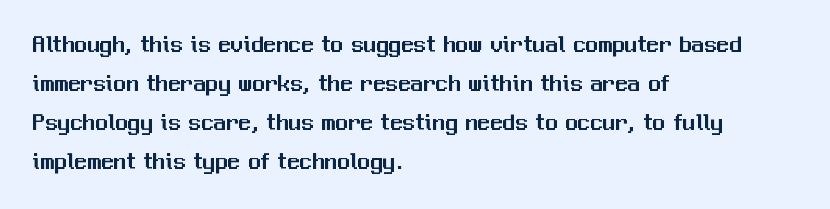
The image shows 25 px text type, upright; set left-aligned, normal line spacing (1.56x), normal letter spacing, not underlined.
